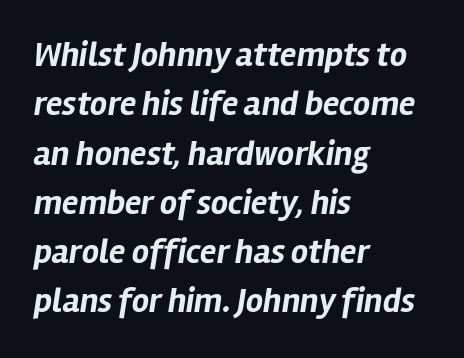
{"italic": "yes", "lean": "right", "slant_degrees": 12, "bold": "yes", "weight": "bold", "width": "normal", "stroke_contrast": "low", "x_height": "medium", "monospaced": "no", "underline": "no", "align": "left", "line_spacing": "normal", "line_spacing_ratio": 1.45, "letter_spacing": "normal", "letter_spacing_em": 0.0, "glyph_px": 34}
